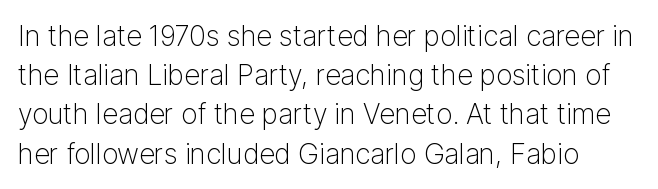
The face used here is a sans, in the tradition of grotesques and geometrics. Note the varied advance widths — an 'i' is clearly narrower than an 'm'. Decoration check: the copy has no underline. Stroke thickness stays within the range of a standard reading face or lighter. Here the glyphs are tracked normally, forming tight word shapes. Vertical strokes here are truly vertical.
